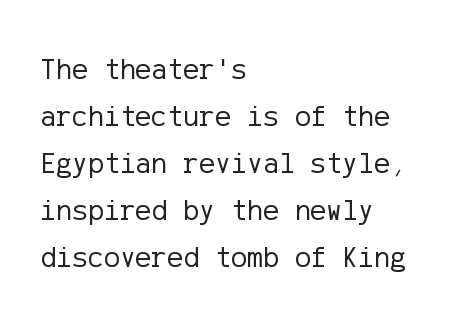
Q: Is the text bold? A: No.
Q: Is the text italic (slanted)? A: No, it is upright.
Q: Is the typeface a serif or a sans-serif typeface? A: Sans-serif.
Q: Is the text underlined? A: No.
Q: How is the paragraph aligned? A: Left-aligned.
Q: Is the spacing between letters normal or unusually wide? A: Normal.
Q: Is the spacing between lines tight, normal or loose? A: Normal.
Q: Width (condensed, normal, or wide)? A: Normal.
Q: Stroke contrast? A: Low.
Q: x-height? A: Medium.
